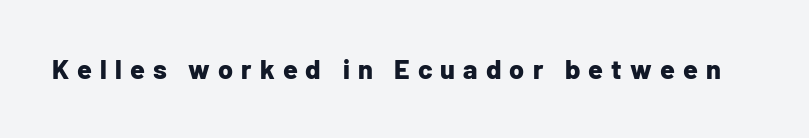
The image shows 27 px bold type, upright; set unusually wide letter spacing (+0.3 em), not underlined.
